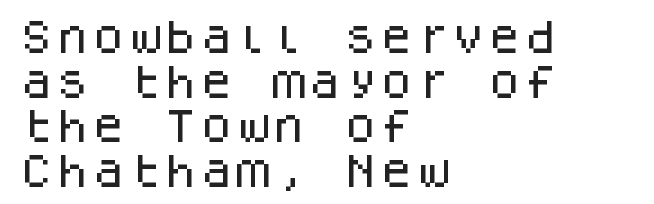
The image shows 36 px sans-serif type, upright, monospaced; set left-aligned, line spacing 1.24x, normal letter spacing, not underlined; low stroke contrast and a large x-height.
